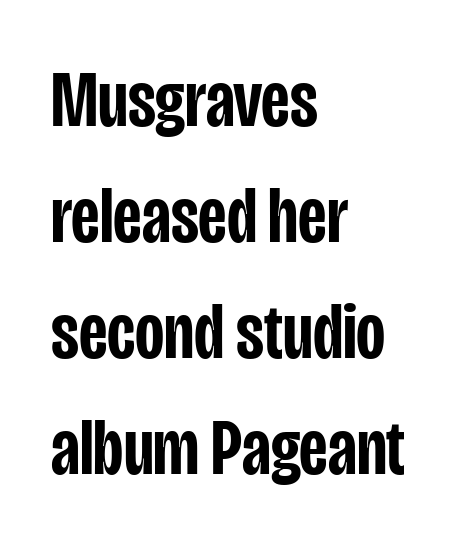
The image shows 80 px semibold, condensed sans-serif type, upright; set left-aligned, normal line spacing (1.45x), normal letter spacing, not underlined; low stroke contrast and a large x-height.
